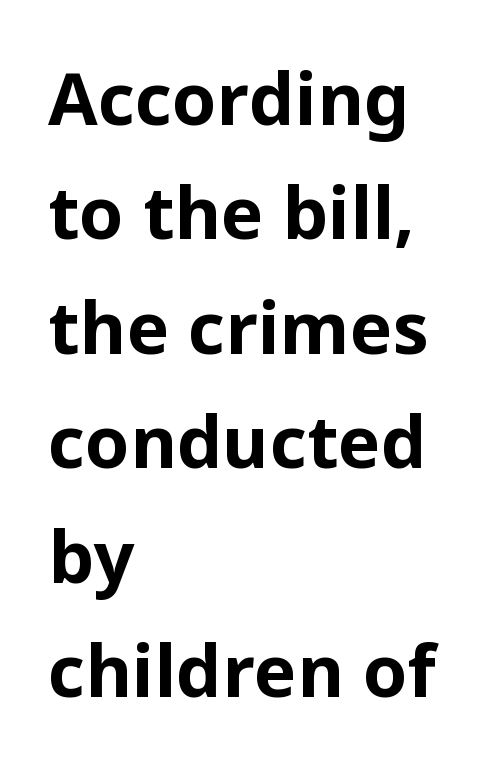
The image shows 72 px bold sans-serif type, upright; set left-aligned, normal line spacing (1.59x), normal letter spacing, not underlined; low stroke contrast and a medium x-height.
